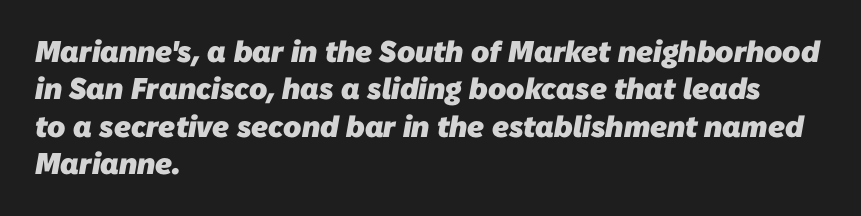
{"serif": "no", "bold": "yes", "weight": "heavy", "width": "normal", "stroke_contrast": "low", "x_height": "medium", "monospaced": "no", "underline": "no", "align": "left", "line_spacing": "normal", "line_spacing_ratio": 1.25, "letter_spacing": "normal", "letter_spacing_em": 0.0, "glyph_px": 30}
